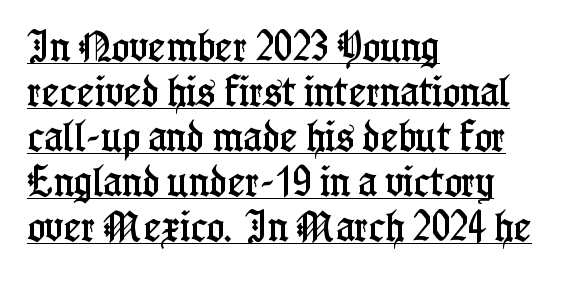
{"serif": "yes", "italic": "no", "width": "condensed", "stroke_contrast": "low", "x_height": "medium", "monospaced": "no", "underline": "yes", "align": "left", "line_spacing": "normal", "line_spacing_ratio": 1.36, "letter_spacing": "normal", "letter_spacing_em": 0.0, "glyph_px": 33}
